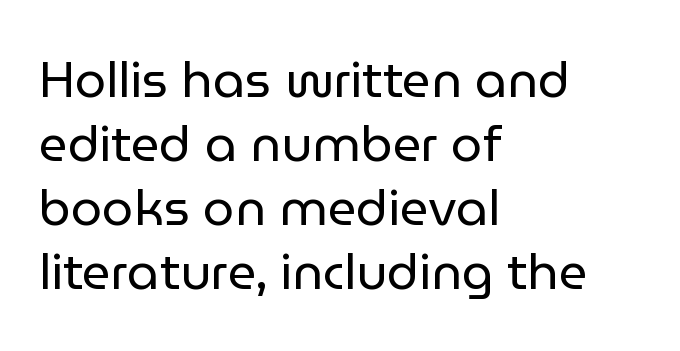
The image shows 50 px regular-weight sans-serif type, upright; set left-aligned, normal line spacing (1.28x), normal letter spacing, not underlined; low stroke contrast and a medium x-height.
